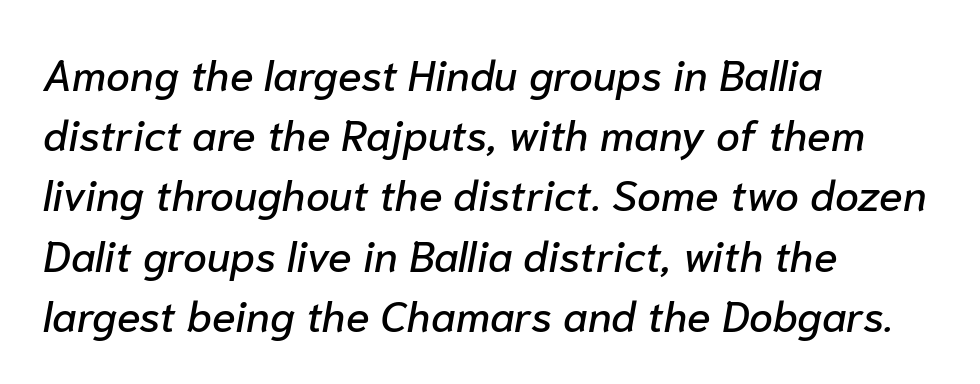
Words appear dense and cohesive because spacing is normal. The passage is arranged the way most books set body copy — flush left. These lines are rendered in a variable-pitch font. The lines sit at an ordinary, default distance from one another. Posture: slanted.
